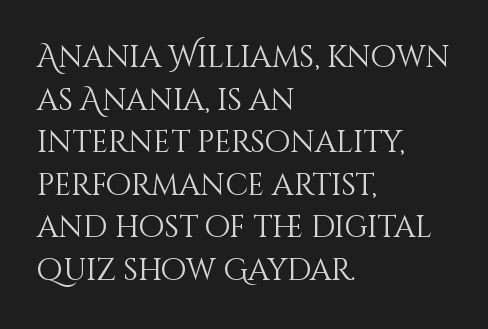
Note the varied advance widths — an 'i' is clearly narrower than an 'm'. Summary of weight: not heavy and not bold. The zone under the glyphs is completely vacant. A typesetter would call this leading conventional body-copy spacing. The letters stand straight up with perfectly vertical stems.
